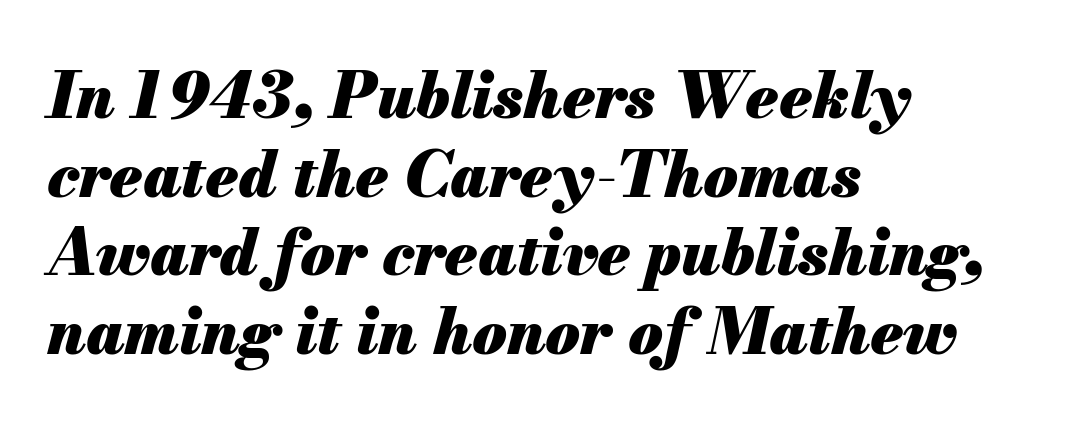
The image shows 63 px heavy type, italic (leaning right); set left-aligned, normal line spacing (1.25x), normal letter spacing, not underlined; medium stroke contrast and a small x-height.
